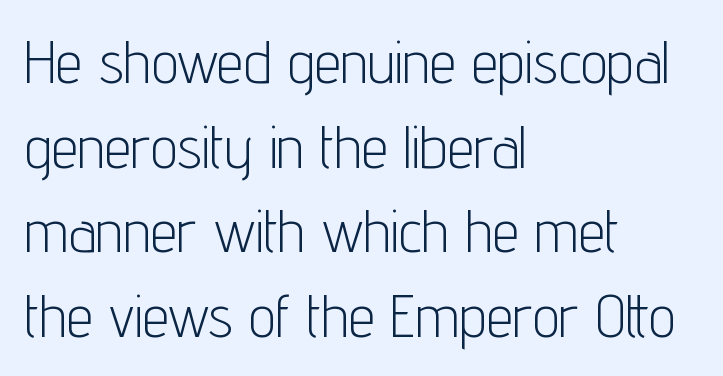
Q: Is the text bold? A: No.
Q: Is the text italic (slanted)? A: No, it is upright.
Q: Is the typeface a serif or a sans-serif typeface? A: Sans-serif.
Q: Is the text underlined? A: No.
Q: How is the paragraph aligned? A: Left-aligned.
Q: Is the spacing between letters normal or unusually wide? A: Normal.
Q: Is the spacing between lines tight, normal or loose? A: Normal.
Q: Width (condensed, normal, or wide)? A: Condensed.
Q: Stroke contrast? A: Low.
Q: x-height? A: Medium.
Q: Monospaced? A: No.
